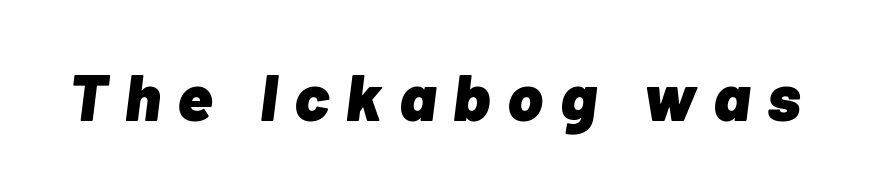
The glyphs look as if they've been sheared to an angle. The passage shown has open, widely tracked lettering throughout. Weight: bold. Bare-footed words on every line.
